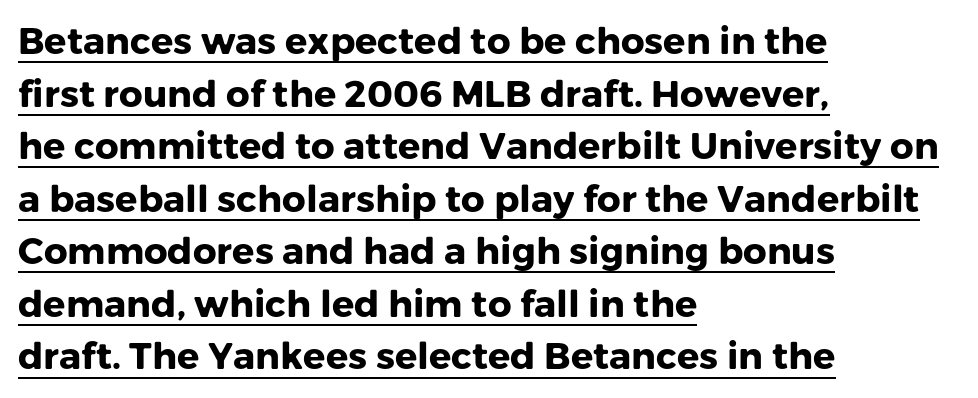
The image shows 37 px heavy sans-serif type, upright; set left-aligned, normal line spacing (1.42x), normal letter spacing, underlined; low stroke contrast and a medium x-height.
